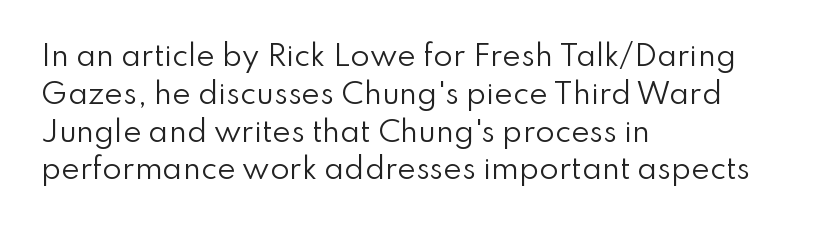
{"serif": "no", "italic": "no", "bold": "no", "weight": "regular", "width": "normal", "stroke_contrast": "low", "x_height": "small", "monospaced": "no", "underline": "no", "align": "left", "line_spacing": "normal", "line_spacing_ratio": 1.35, "letter_spacing": "normal", "letter_spacing_em": 0.0, "glyph_px": 28}
